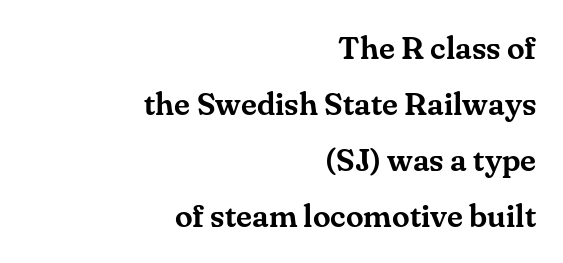
The passage is arranged like a letterhead date or caption credit — flush right. Is this a fixed-width face? No — the glyphs have proportional, varying widths. Small tapered or slab feet sit at the stroke ends, so this counts as serif. Observe the ordinary spacing: letters are neighbours, not strangers.
